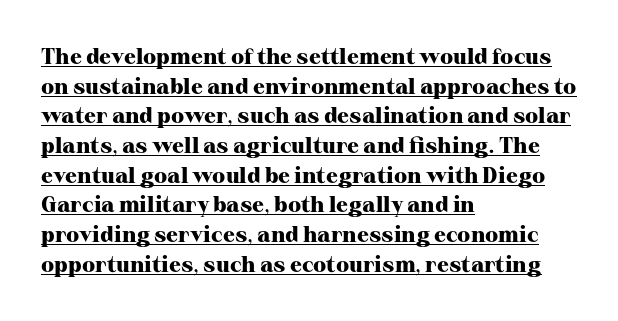
Q: Is the text bold? A: Yes.
Q: Is the text italic (slanted)? A: No, it is upright.
Q: Is the text underlined? A: Yes.
Q: How is the paragraph aligned? A: Left-aligned.
Q: Is the spacing between letters normal or unusually wide? A: Normal.
Q: Is the spacing between lines tight, normal or loose? A: Normal.
